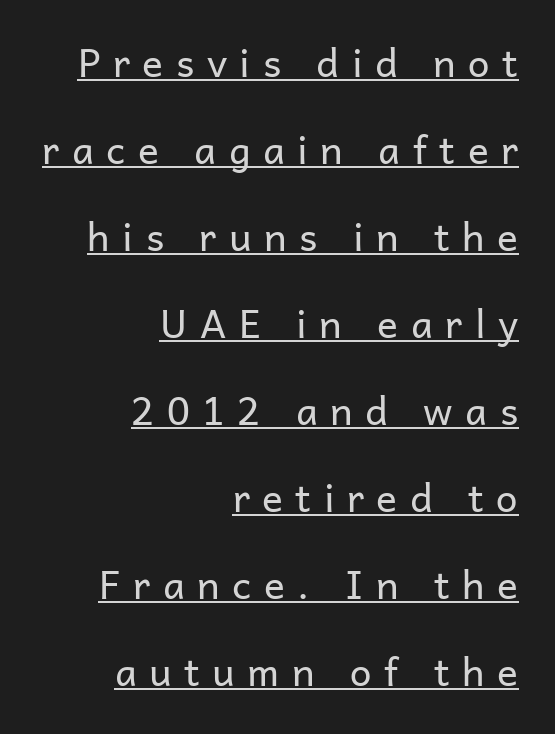
The image shows 39 px regular-weight sans-serif type, upright; set right-aligned, loose line spacing (2.23x), unusually wide letter spacing (+0.32 em), underlined; low stroke contrast and a medium x-height.
